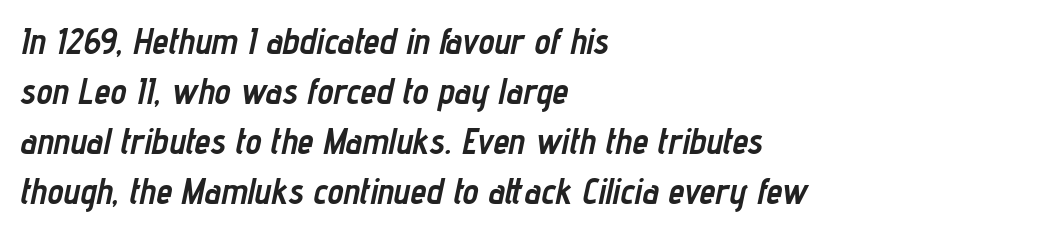
The image shows 36 px semibold, condensed type, italic (leaning right); set left-aligned, normal line spacing (1.39x), normal letter spacing, not underlined; low stroke contrast and a medium x-height.
